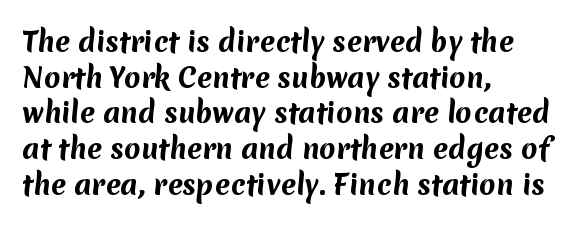
How would I describe the line gaps? Plain and ordinary. Casual observation: everything's shoved over to the left. The words here are not underlined. Students, note that the glyphs here touch the page at normal intervals. Strong, thick strokes mark this as bold type.
